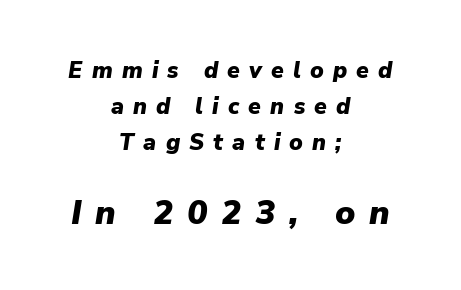
{"italic": "yes", "lean": "right", "slant_degrees": 9, "bold": "yes", "weight": "heavy", "width": "normal", "stroke_contrast": "low", "x_height": "medium", "monospaced": "no", "underline": "no", "align": "center", "line_spacing": "normal", "line_spacing_ratio": 1.56, "letter_spacing": "wide", "letter_spacing_em": 0.4, "larger_block": "second", "size_ratio": 1.48, "glyph_px": 34}
